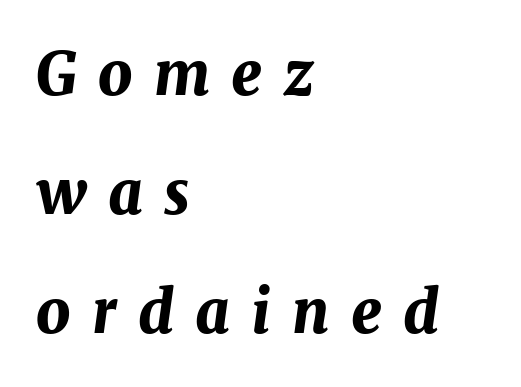
{"italic": "yes", "lean": "right", "slant_degrees": 7, "bold": "yes", "weight": "bold", "width": "normal", "stroke_contrast": "medium", "x_height": "medium", "monospaced": "no", "underline": "no", "align": "left", "line_spacing": "loose", "line_spacing_ratio": 2.02, "letter_spacing": "wide", "letter_spacing_em": 0.36, "glyph_px": 59}
